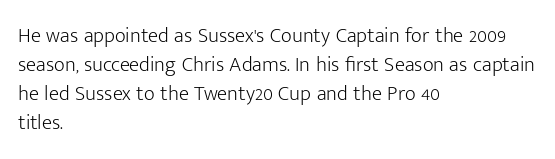
Q: Is the text bold? A: No.
Q: Is the text italic (slanted)? A: No, it is upright.
Q: Is the text underlined? A: No.
Q: How is the paragraph aligned? A: Left-aligned.
Q: Is the spacing between letters normal or unusually wide? A: Normal.
Q: Is the spacing between lines tight, normal or loose? A: Normal.
